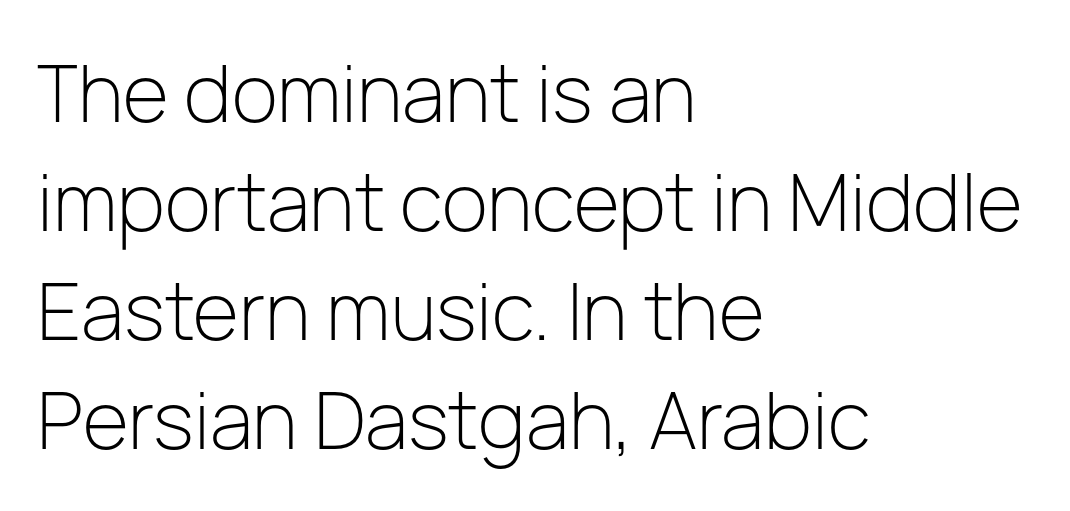
Line beginnings align vertically; line endings do not. The letters carry no serifs — their stems end cleanly without finishing strokes. Is the type heavy? It reads as light-to-regular instead. Posture: vertical. Nobody drew a line under any word here.
